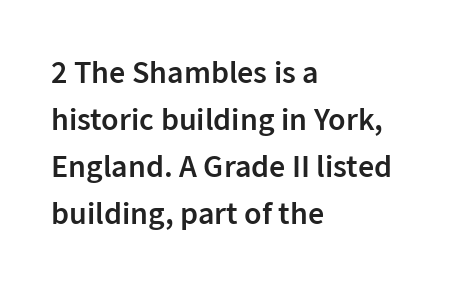
The image shows 32 px semibold sans-serif type, upright; set left-aligned, normal line spacing (1.47x), normal letter spacing, not underlined; low stroke contrast and a medium x-height.
